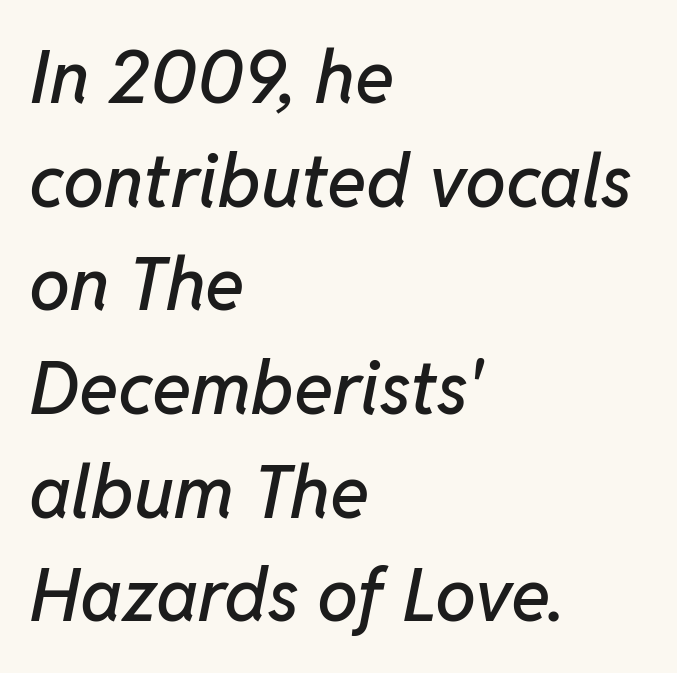
You could call the tracking neutral — neither tight nor loose. The space directly below the letters is spotless. Proportional: the letters do not fall into vertical columns. This sample is left-justified, so line endings fall wherever the words run out.
